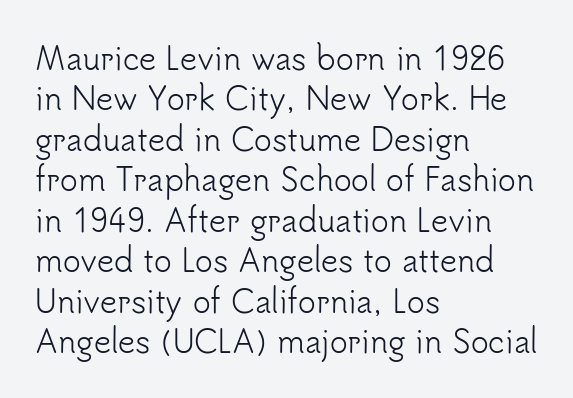
Q: Is the text bold? A: No.
Q: Is the text italic (slanted)? A: No, it is upright.
Q: Is the typeface a serif or a sans-serif typeface? A: Sans-serif.
Q: Is the text underlined? A: No.
Q: How is the paragraph aligned? A: Left-aligned.
Q: Is the spacing between letters normal or unusually wide? A: Normal.
Q: Is the spacing between lines tight, normal or loose? A: Normal.
Q: Width (condensed, normal, or wide)? A: Normal.
Q: Stroke contrast? A: Low.
Q: x-height? A: Small.
Q: Monospaced? A: No.
